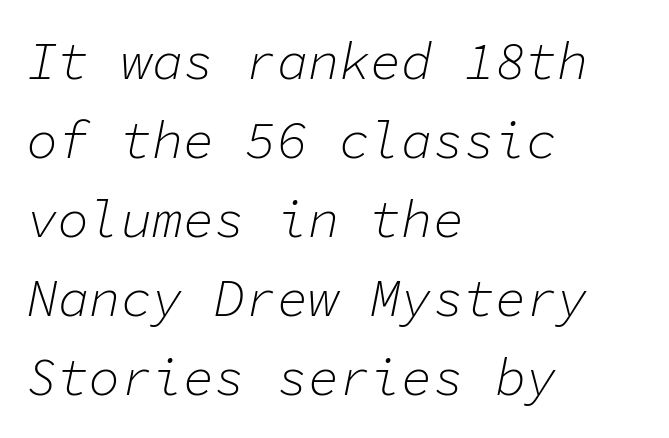
Does the lettering tilt? It does — this is italic. The rows are spaced the way most documents space them. Spacing between characters is what you'd get straight out of the box. Rule under the text: the space is simply empty. Left-aligned paragraph, ragged on the right.
